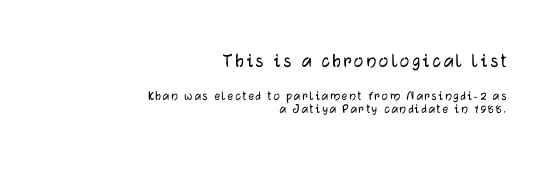
The image shows 21 px text type, upright; set right-aligned, tight line spacing (0.99x), not underlined; the first (top) block is 1.5x larger.
